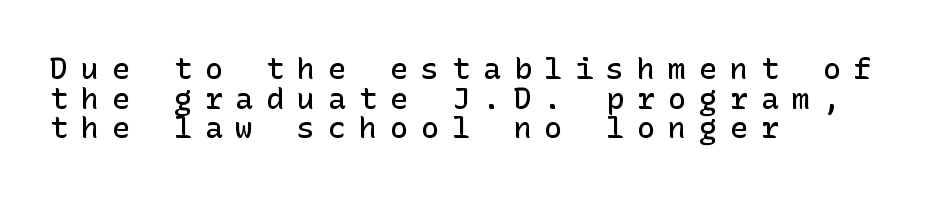
The image shows 30 px semibold sans-serif type, upright; set left-aligned, tight line spacing (0.99x), unusually wide letter spacing (+0.43 em), not underlined; low stroke contrast and a medium x-height.
